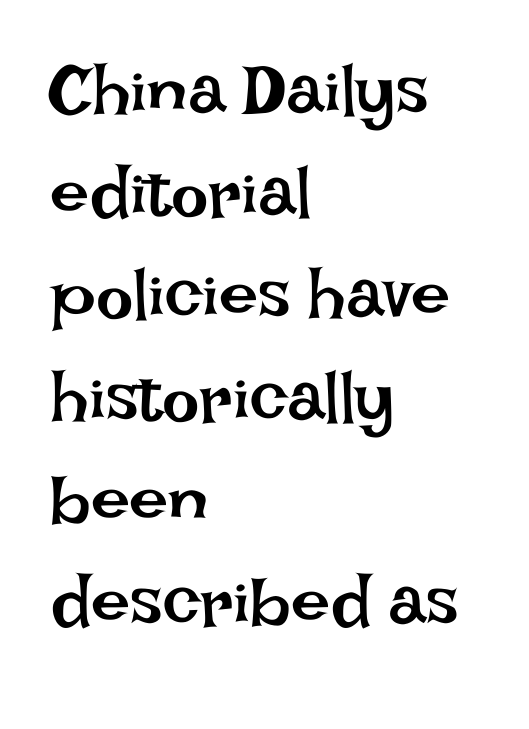
Q: Is the text bold? A: No.
Q: Is the text italic (slanted)? A: No, it is upright.
Q: Is the text underlined? A: No.
Q: How is the paragraph aligned? A: Left-aligned.
Q: Is the spacing between letters normal or unusually wide? A: Normal.
Q: Is the spacing between lines tight, normal or loose? A: Normal.
Q: Width (condensed, normal, or wide)? A: Normal.
Q: Stroke contrast? A: Low.
Q: x-height? A: Large.
Q: Monospaced? A: No.
